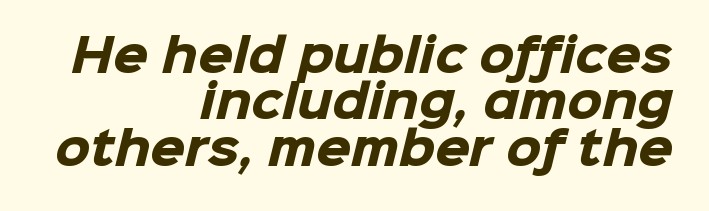
The space beneath each line is pristine and unruled. Regarding leading, the lines here are crowded together. Casual observation: everything's shoved over to the right. Weight: bold. You can tell from the bare stems that sans-serif type was used.
